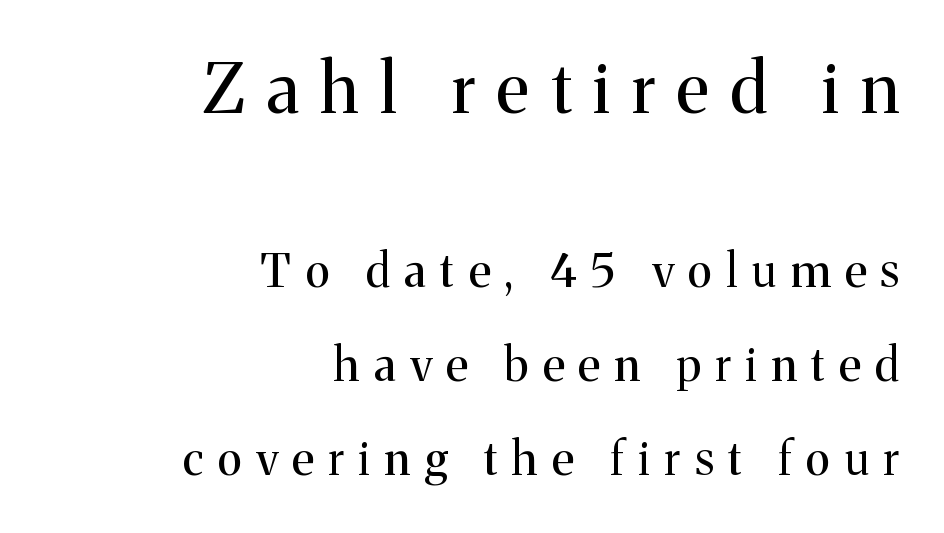
{"serif": "yes", "italic": "no", "bold": "no", "weight": "regular", "width": "normal", "stroke_contrast": "medium", "x_height": "medium", "monospaced": "no", "underline": "no", "align": "right", "line_spacing": "loose", "line_spacing_ratio": 2.04, "letter_spacing": "wide", "letter_spacing_em": 0.32, "larger_block": "first", "size_ratio": 1.5, "glyph_px": 69}
